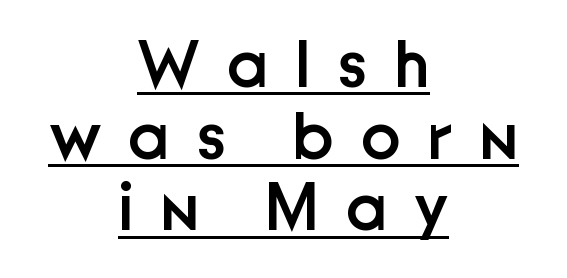
Q: Is the text bold? A: Semi-bold.
Q: Is the text italic (slanted)? A: No, it is upright.
Q: Is the typeface a serif or a sans-serif typeface? A: Sans-serif.
Q: Is the text underlined? A: Yes.
Q: How is the paragraph aligned? A: Centered.
Q: Is the spacing between letters normal or unusually wide? A: Unusually wide.
Q: Is the spacing between lines tight, normal or loose? A: Tight.
Q: Width (condensed, normal, or wide)? A: Normal.
Q: Stroke contrast? A: Low.
Q: x-height? A: Medium.
Q: Monospaced? A: No.
